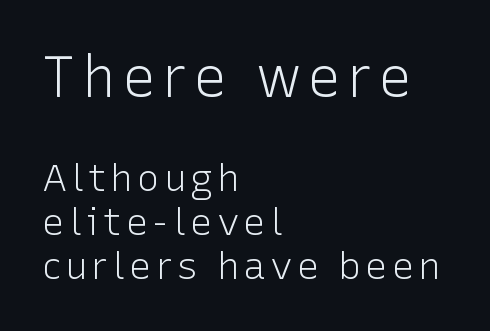
The image shows 57 px light sans-serif type, upright; set left-aligned, line spacing 1.16x, not underlined; the first (top) block is 1.5x larger; low stroke contrast and a medium x-height.
